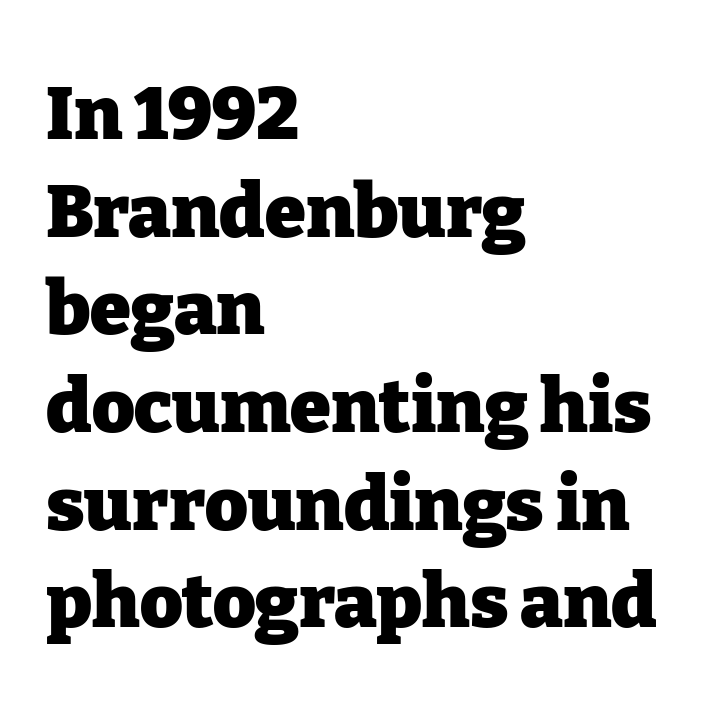
Q: Is the text bold? A: Yes.
Q: Is the text italic (slanted)? A: No, it is upright.
Q: Is the typeface a serif or a sans-serif typeface? A: Serif.
Q: Is the text underlined? A: No.
Q: How is the paragraph aligned? A: Left-aligned.
Q: Is the spacing between letters normal or unusually wide? A: Normal.
Q: Is the spacing between lines tight, normal or loose? A: Normal.
Q: Width (condensed, normal, or wide)? A: Normal.
Q: Stroke contrast? A: Low.
Q: x-height? A: Medium.
Q: Monospaced? A: No.
